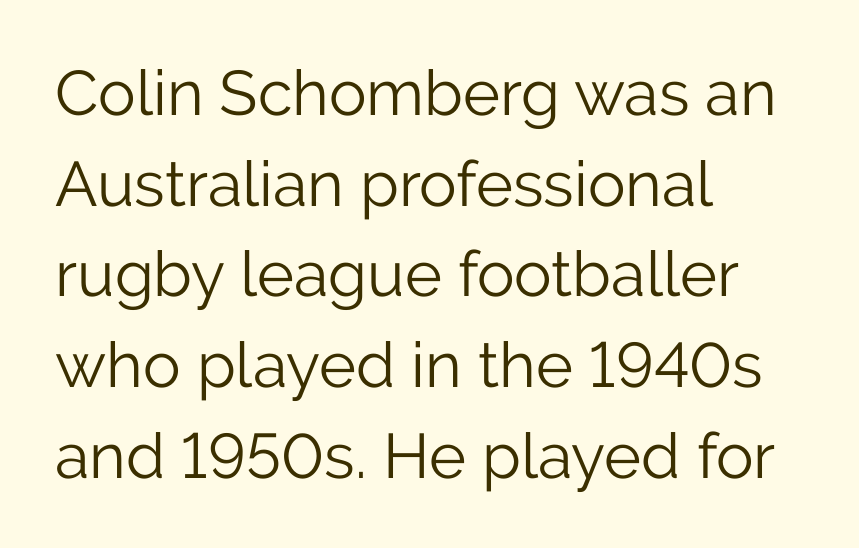
{"serif": "no", "italic": "no", "bold": "no", "weight": "light", "width": "normal", "stroke_contrast": "low", "x_height": "medium", "monospaced": "no", "underline": "no", "align": "left", "line_spacing": "normal", "line_spacing_ratio": 1.44, "letter_spacing": "normal", "letter_spacing_em": 0.0, "glyph_px": 63}
